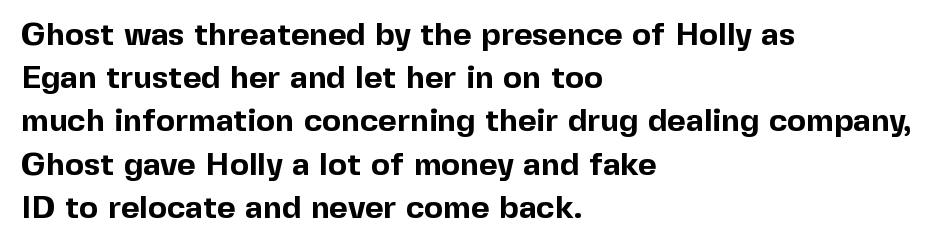
Characters follow at the spacing the type designer built in. Does the weight exceed regular? Yes, all the way to bold. The block of text has a typical density, with ordinary space between rows. This sample uses a sans-serif face.
